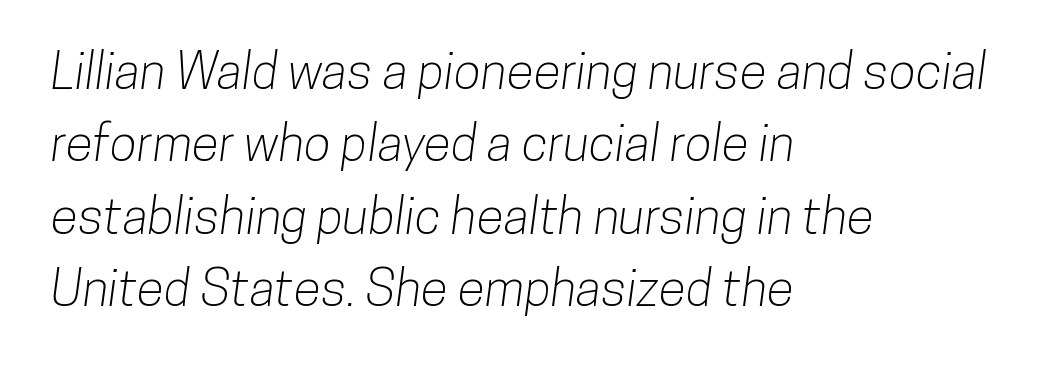
Q: Is the typeface a serif or a sans-serif typeface? A: Sans-serif.
Q: Is the text underlined? A: No.
Q: How is the paragraph aligned? A: Left-aligned.
Q: Is the spacing between letters normal or unusually wide? A: Normal.
Q: Is the spacing between lines tight, normal or loose? A: Normal.
Q: Width (condensed, normal, or wide)? A: Condensed.
Q: Stroke contrast? A: Low.
Q: x-height? A: Medium.
Q: Monospaced? A: No.
